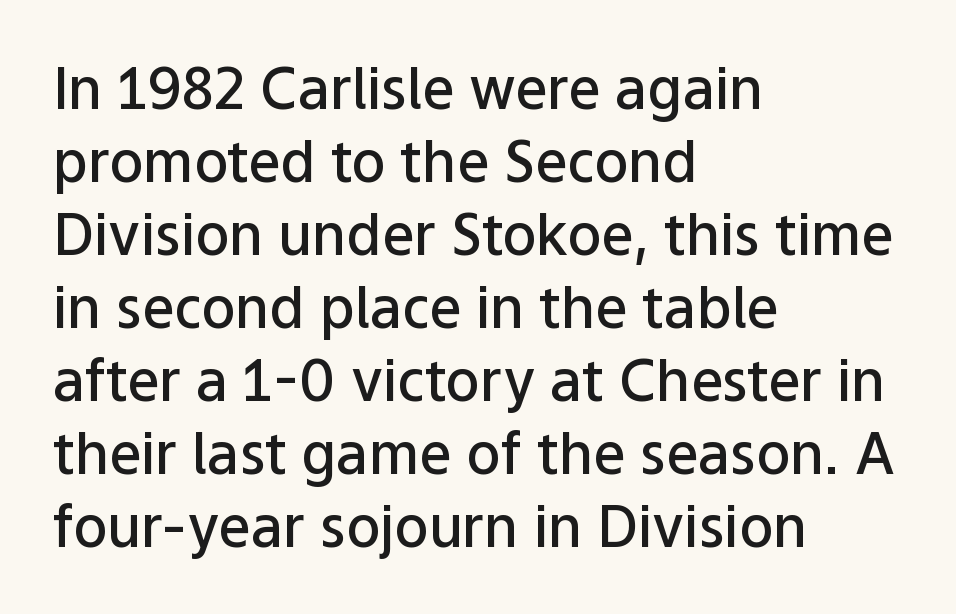
The paragraph has a hard left edge and a soft right edge. The space beneath each line is pristine and unruled. Words appear dense and cohesive because spacing is normal. This is the regular roman posture of the typeface.
